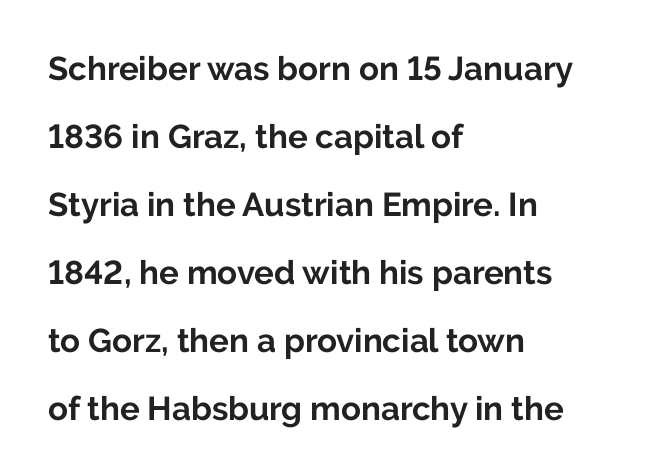
The image shows 33 px bold sans-serif type, upright; set left-aligned, loose line spacing (2.06x), normal letter spacing, not underlined; low stroke contrast and a medium x-height.
